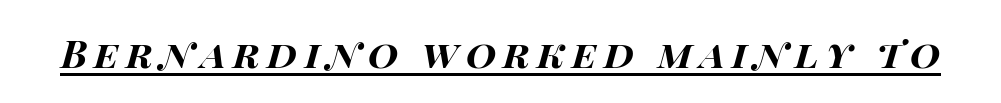
Slant detected: the letters are inclined. The rendered words wear a rule along their underside. Stroke thickness is high; the sample reads as a true bold. You could not count columns in this text — the font is proportionally spaced.
